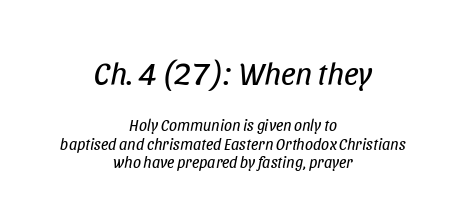
This layout puts the oversized block above and the modest block below. Ink coverage per letter is moderate at most. The rendering applies a slant to the glyphs. The leading is snug, giving the passage a crowded texture.
